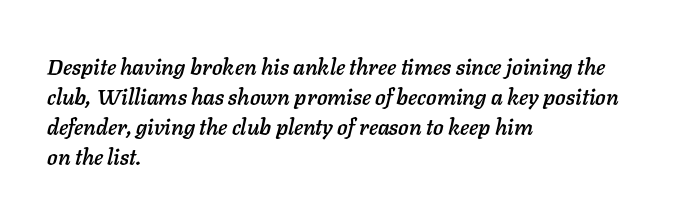
{"italic": "yes", "lean": "right", "slant_degrees": 11, "underline": "no", "align": "left", "line_spacing": "normal", "line_spacing_ratio": 1.37, "letter_spacing": "normal", "letter_spacing_em": 0.0, "glyph_px": 22}
